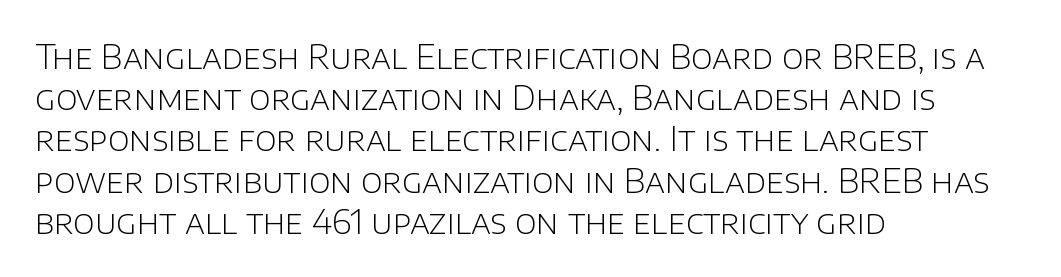
Unbolded letterforms with no extra heft. Tracking value appears to be zero — textbook default spacing. Proportional: the letters do not fall into vertical columns. Nothing sits at the stroke ends, so this counts as sans-serif.
